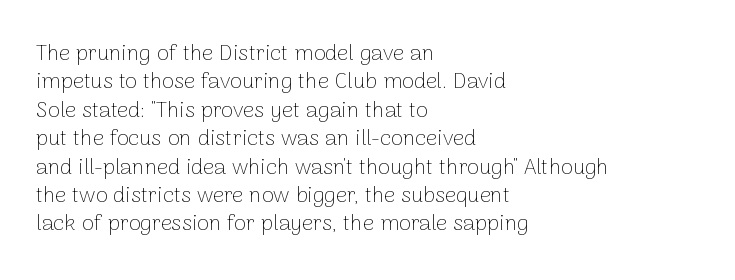
The image shows 22 px text type, upright; set left-aligned, normal line spacing (1.29x), normal letter spacing, not underlined.
